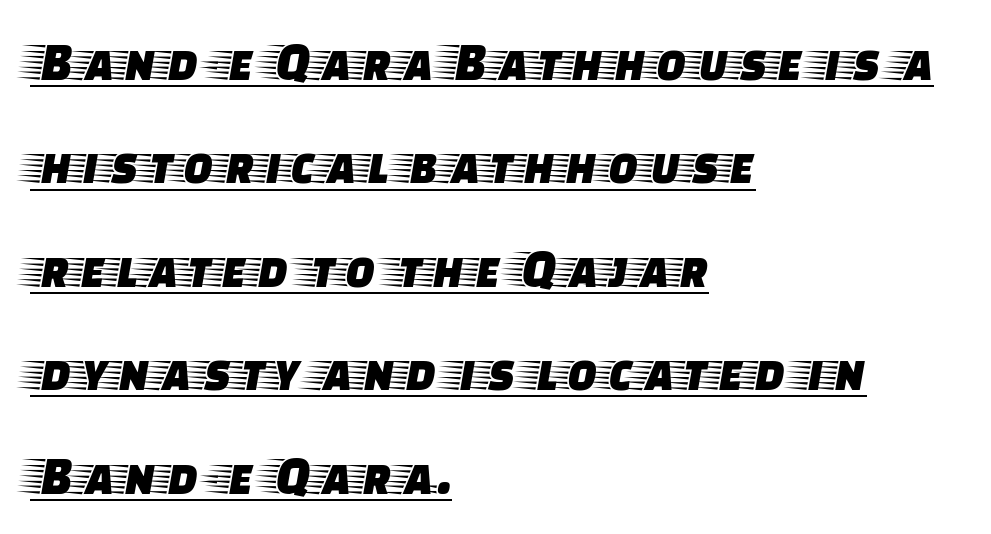
The typesetter has applied underlining to the passage shown. Observe the ordinary spacing: letters are neighbours, not strangers. The typesetter chose a ragged-right arrangement here. The passage shown is typeset with a serif family. Varying glyph widths throughout — classic text-font behaviour.
